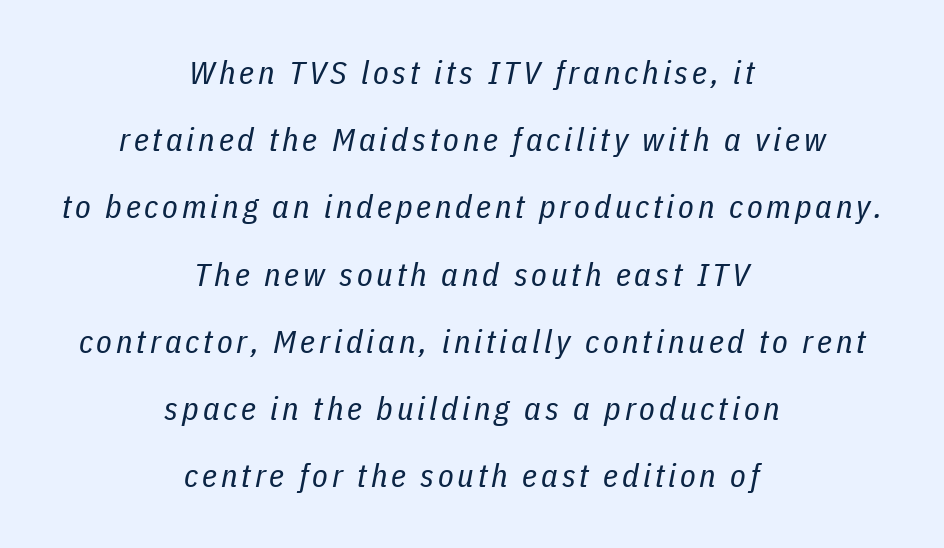
Q: Is the text bold? A: No.
Q: Is the text italic (slanted)? A: Yes, it leans right by about 11 degrees.
Q: Is the text underlined? A: No.
Q: How is the paragraph aligned? A: Centered.
Q: Is the spacing between lines tight, normal or loose? A: Loose.
Q: Width (condensed, normal, or wide)? A: Condensed.
Q: Stroke contrast? A: Low.
Q: x-height? A: Medium.
Q: Monospaced? A: No.
